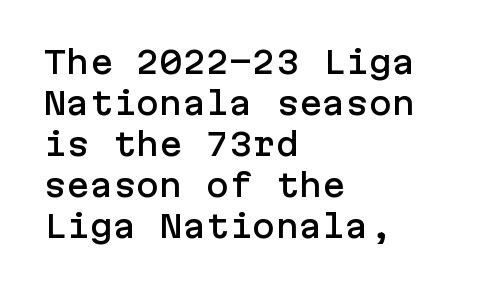
The space beneath each line is pristine and unruled. The type is set solid horizontally, with unmodified tracking. I'd call this a sans setting — the letters go barefoot. Successive baselines arrive at the customary interval. Style check: upright.
